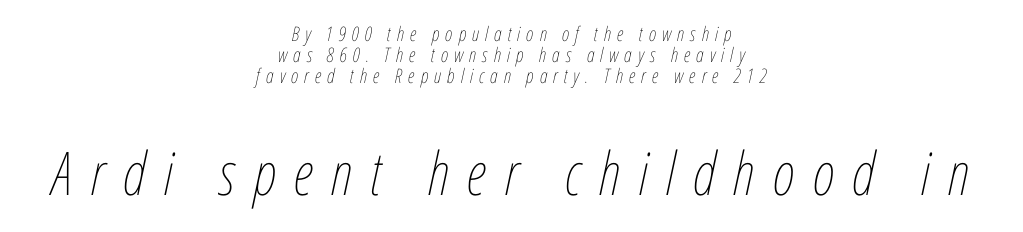
Observe the lean: these are italic letterforms. The designer gave the closing block more size than the opening block. Character widths vary here, with narrow letters taking less room than wide ones. Reading down the column, the eye jumps only a short way to each next line. Spacing between characters has been opened up far beyond the box default.
